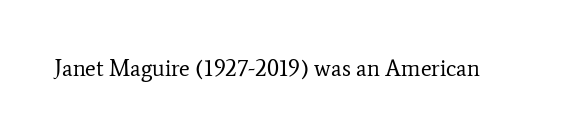
The type is set solid horizontally, with unmodified tracking. Words float on clear page, feet unadorned. A quiet, ordinary-to-light weight characterises the typeface. The type sits square on the baseline with zero lean.
